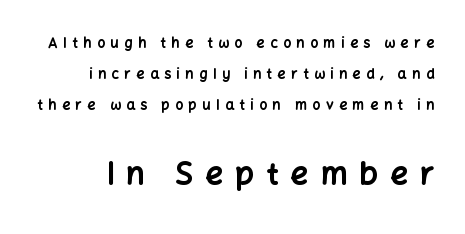
The image shows 31 px bold sans-serif type, upright; set loose line spacing (2.22x), unusually wide letter spacing (+0.39 em), not underlined; the second (bottom) block is 2.21x larger; low stroke contrast and a medium x-height.
